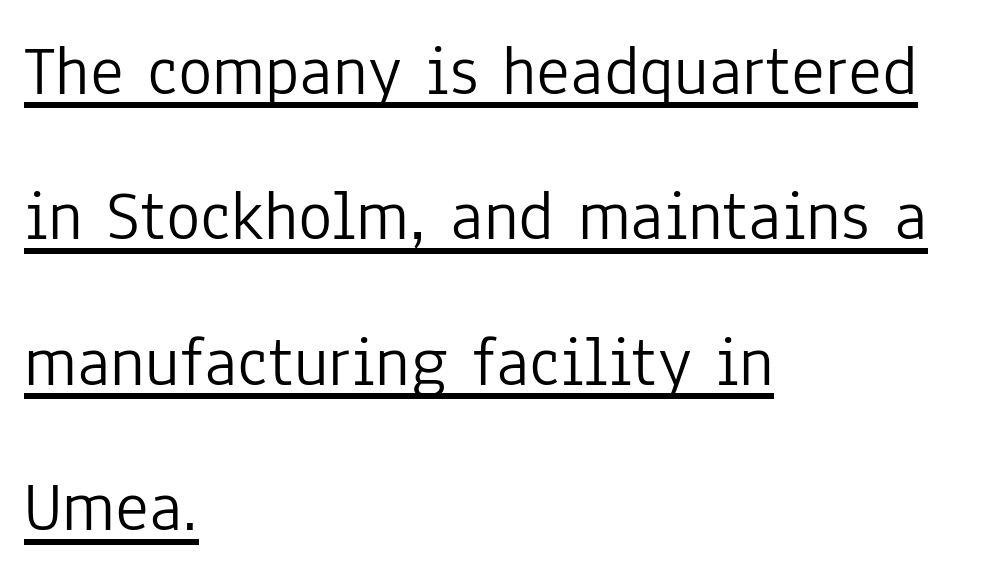
{"serif": "no", "italic": "no", "bold": "no", "weight": "light", "width": "condensed", "stroke_contrast": "low", "x_height": "medium", "monospaced": "no", "underline": "yes", "align": "left", "line_spacing": "loose", "line_spacing_ratio": 2.02, "letter_spacing": "normal", "letter_spacing_em": 0.0, "glyph_px": 72}
